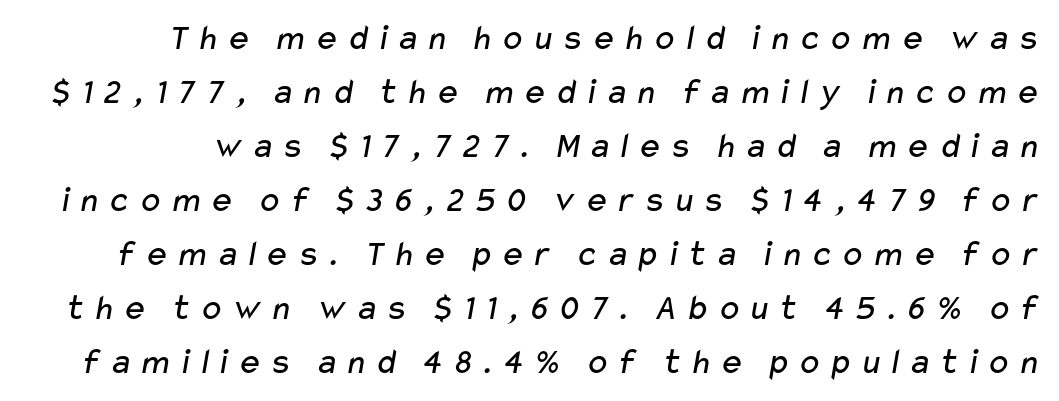
The image shows 37 px regular-weight, wide sans-serif type; set normal line spacing (1.46x), not underlined; low stroke contrast and a medium x-height.
